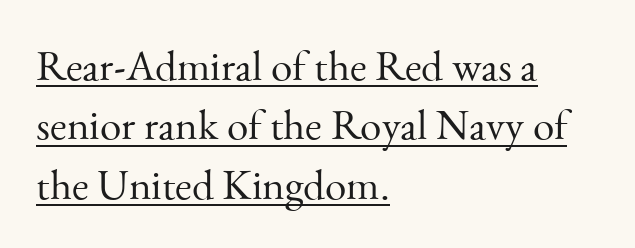
Inter-character spacing is left at the font's built-in metrics. The passage shown is not bold in any degree. Is there an underline? Yes — a line sits under the letters. Ordinary non-slanted type is in use. To sum up the face: it has serifs.
